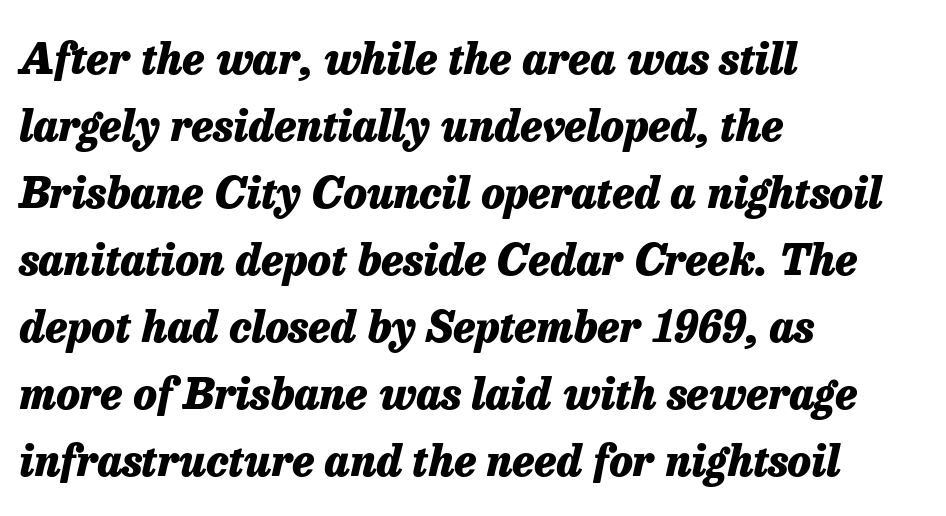
The image shows 43 px heavy type, italic (leaning right); set left-aligned, normal line spacing (1.56x), normal letter spacing, not underlined; low stroke contrast and a medium x-height.
